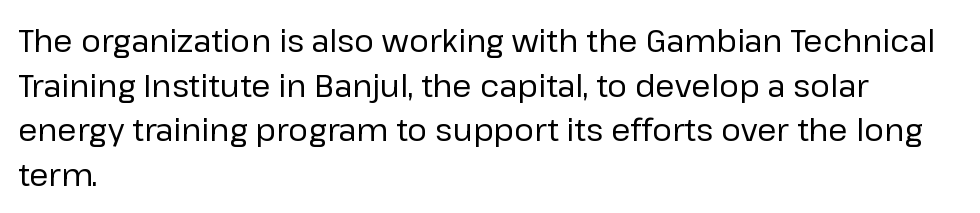
The image shows 31 px regular-weight sans-serif type, upright; set left-aligned, normal line spacing (1.44x), normal letter spacing, not underlined; low stroke contrast and a medium x-height.
